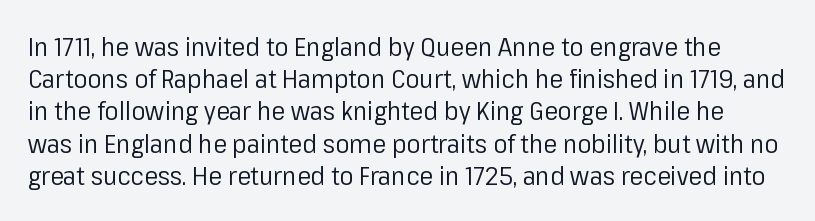
Italic? Not at all — the glyphs are vertical. Counters stay open thanks to moderate or lighter strokes. No word sits above an underline. What stands out about the letter spacing? Nothing — it is the standard amount.
